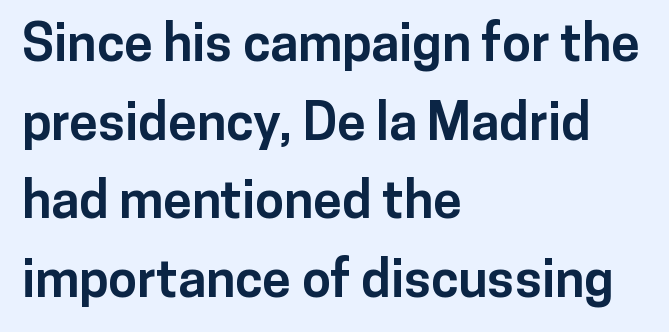
This sample keeps an unexceptional amount of space between lines. Teacher's note: observe the even left margin — that is flush-left alignment. These lines carry a lot of weight — the face is fully bold. Is this a sans? Yes — the strokes have no serifs. Quick note: underline off. What stands out about the letter spacing? Nothing — it is the standard amount.
